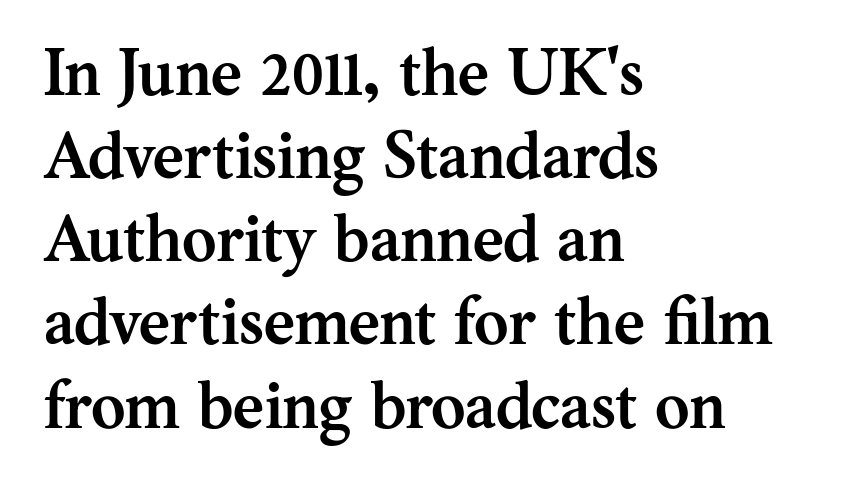
Q: Is the text bold? A: Yes.
Q: Is the text italic (slanted)? A: No, it is upright.
Q: Is the typeface a serif or a sans-serif typeface? A: Serif.
Q: Is the text underlined? A: No.
Q: How is the paragraph aligned? A: Left-aligned.
Q: Is the spacing between letters normal or unusually wide? A: Normal.
Q: Is the spacing between lines tight, normal or loose? A: Normal.
Q: Width (condensed, normal, or wide)? A: Normal.
Q: Stroke contrast? A: Medium.
Q: x-height? A: Medium.
Q: Monospaced? A: No.
